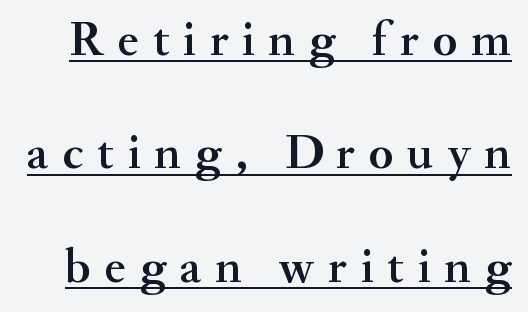
Q: Is the text italic (slanted)? A: No, it is upright.
Q: Is the typeface a serif or a sans-serif typeface? A: Serif.
Q: Is the text underlined? A: Yes.
Q: Is the spacing between letters normal or unusually wide? A: Unusually wide.
Q: Is the spacing between lines tight, normal or loose? A: Loose.
Q: Width (condensed, normal, or wide)? A: Normal.
Q: Stroke contrast? A: Medium.
Q: x-height? A: Small.
Q: Monospaced? A: No.
